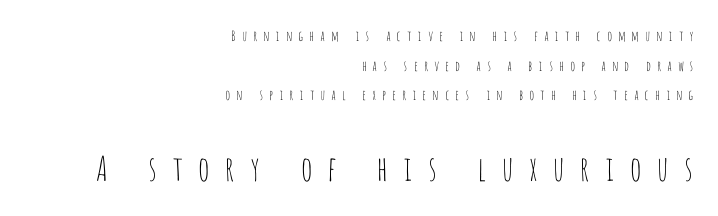
The image shows 34 px thin, condensed sans-serif type, upright; set right-aligned, loose line spacing (2.12x), unusually wide letter spacing (+0.4 em), not underlined; the second (bottom) block is 2.43x larger; low stroke contrast and a large x-height.
